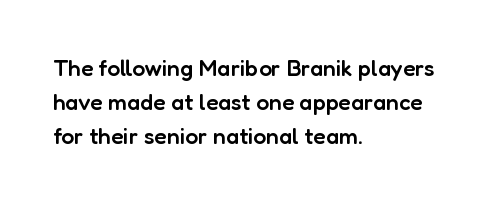
Q: Is the text bold? A: Semi-bold.
Q: Is the text italic (slanted)? A: No, it is upright.
Q: Is the text underlined? A: No.
Q: How is the paragraph aligned? A: Left-aligned.
Q: Is the spacing between letters normal or unusually wide? A: Normal.
Q: Is the spacing between lines tight, normal or loose? A: Normal.
